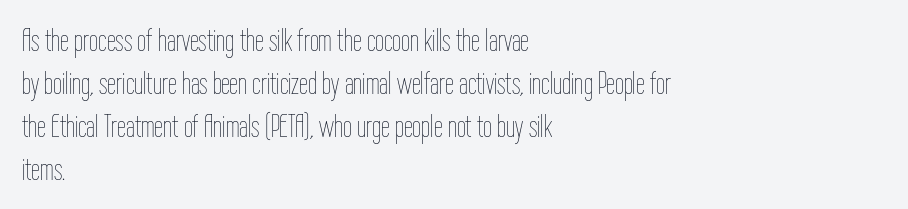
Q: Is the text bold? A: No.
Q: Is the text italic (slanted)? A: No, it is upright.
Q: Is the text underlined? A: No.
Q: How is the paragraph aligned? A: Left-aligned.
Q: Is the spacing between letters normal or unusually wide? A: Normal.
Q: Is the spacing between lines tight, normal or loose? A: Normal.
Q: Width (condensed, normal, or wide)? A: Condensed.
Q: Stroke contrast? A: Low.
Q: x-height? A: Medium.
Q: Monospaced? A: No.
